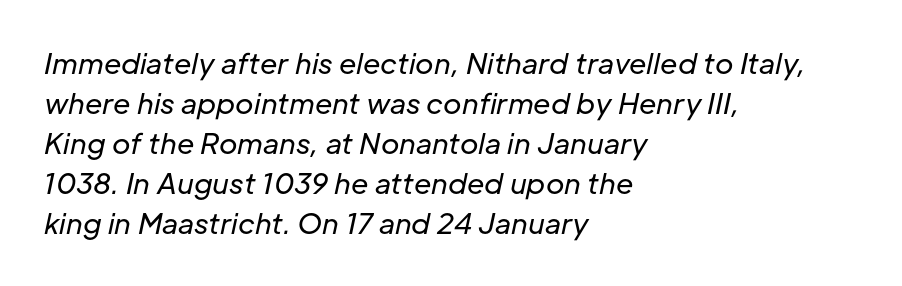
The image shows 28 px regular-weight type, italic (leaning right); set left-aligned, normal line spacing (1.43x), normal letter spacing, not underlined; low stroke contrast and a medium x-height.
